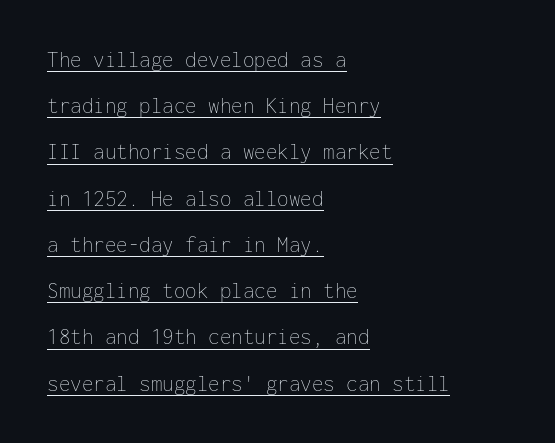
{"italic": "no", "bold": "no", "underline": "yes", "align": "left", "line_spacing": "loose", "line_spacing_ratio": 2.01, "letter_spacing": "normal", "letter_spacing_em": 0.0, "glyph_px": 23}
